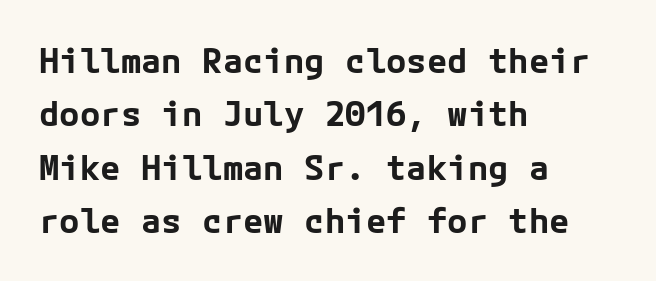
The image shows 34 px bold sans-serif type, upright; set left-aligned, normal line spacing (1.57x), normal letter spacing, not underlined; low stroke contrast and a medium x-height.
